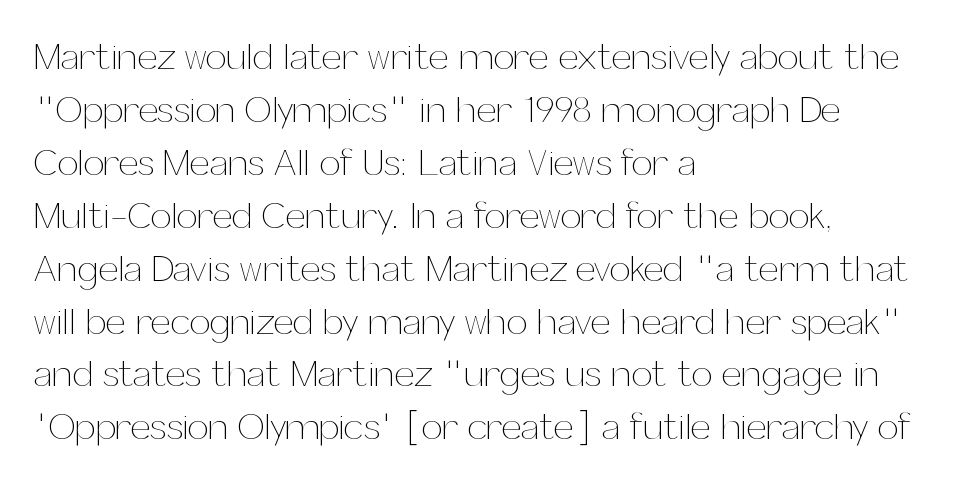
{"italic": "no", "bold": "no", "weight": "thin", "width": "normal", "stroke_contrast": "medium", "x_height": "medium", "monospaced": "no", "underline": "no", "align": "left", "line_spacing": "normal", "line_spacing_ratio": 1.43, "letter_spacing": "normal", "letter_spacing_em": 0.0, "glyph_px": 37}
